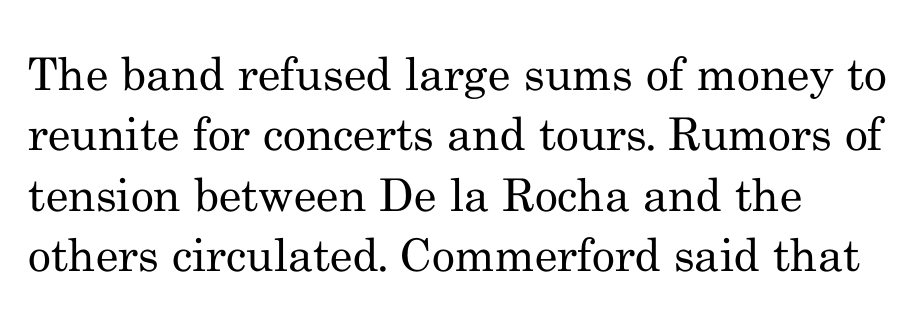
{"serif": "yes", "italic": "no", "bold": "no", "weight": "regular", "width": "normal", "stroke_contrast": "medium", "x_height": "small", "monospaced": "no", "underline": "no", "align": "left", "line_spacing": "normal", "line_spacing_ratio": 1.34, "letter_spacing": "normal", "letter_spacing_em": 0.0, "glyph_px": 45}
